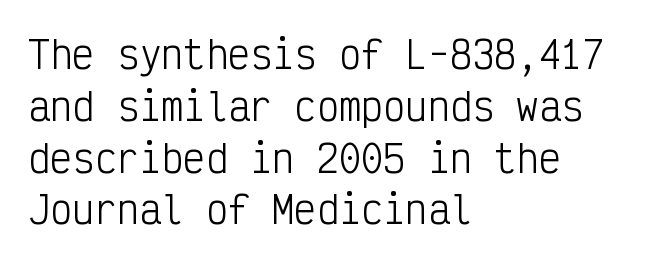
Q: Is the text bold? A: No.
Q: Is the text italic (slanted)? A: No, it is upright.
Q: Is the typeface a serif or a sans-serif typeface? A: Sans-serif.
Q: Is the text underlined? A: No.
Q: How is the paragraph aligned? A: Left-aligned.
Q: Is the spacing between letters normal or unusually wide? A: Normal.
Q: Is the spacing between lines tight, normal or loose? A: Normal.
Q: Width (condensed, normal, or wide)? A: Condensed.
Q: Stroke contrast? A: Low.
Q: x-height? A: Medium.
Q: Monospaced? A: Yes.
